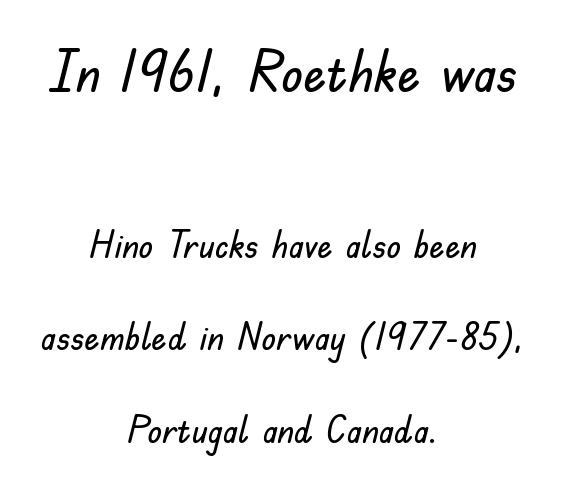
{"serif": "no", "width": "normal", "stroke_contrast": "low", "x_height": "small", "monospaced": "no", "underline": "no", "align": "center", "line_spacing": "loose", "line_spacing_ratio": 2.44, "letter_spacing": "normal", "letter_spacing_em": 0.0, "larger_block": "first", "size_ratio": 1.5, "glyph_px": 57}
